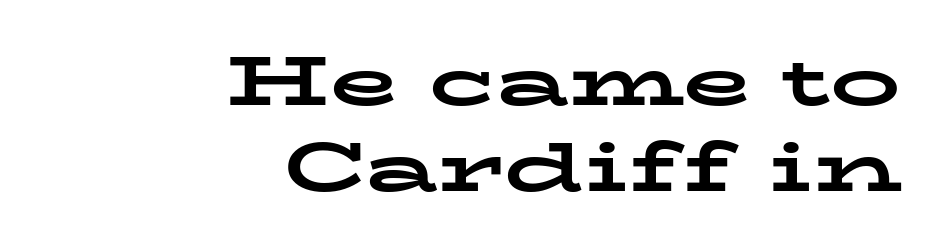
The image shows 70 px bold, wide serif type, upright; set right-aligned, line spacing 1.23x, normal letter spacing, not underlined; low stroke contrast and a medium x-height.
